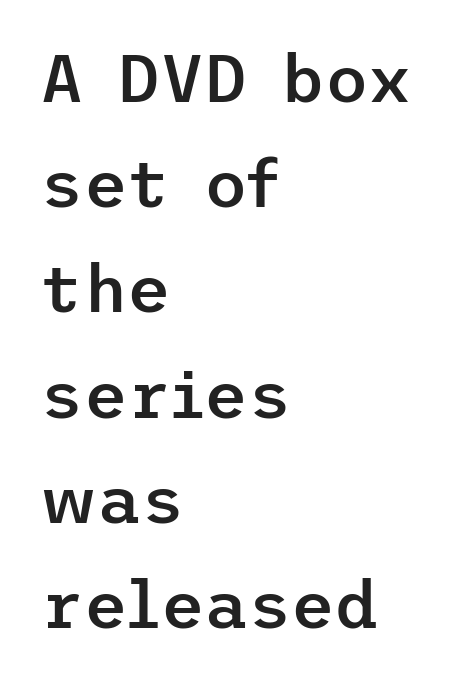
{"serif": "no", "italic": "no", "bold": "semi", "weight": "semibold", "width": "normal", "stroke_contrast": "low", "x_height": "medium", "underline": "no", "align": "left", "line_spacing": "normal", "line_spacing_ratio": 1.57, "letter_spacing": "normal", "letter_spacing_em": 0.0, "glyph_px": 67}
